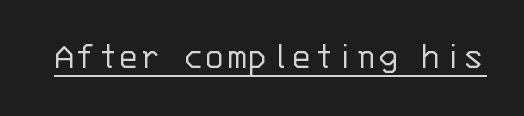
{"serif": "no", "italic": "no", "bold": "no", "weight": "light", "width": "normal", "stroke_contrast": "low", "x_height": "large", "monospaced": "yes", "underline": "yes", "letter_spacing": "normal", "letter_spacing_em": 0.0, "glyph_px": 40}
